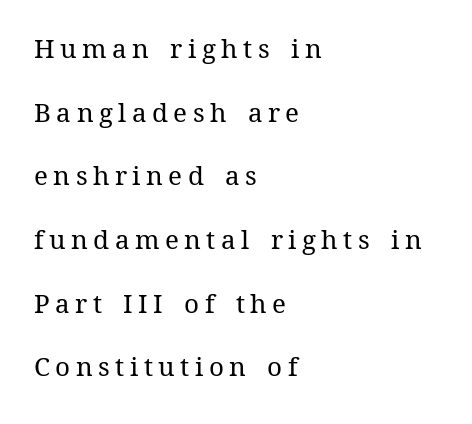
Substantial extra tracking has been applied to these lines. Heft: none added — not bold. The block of text is sparse from top to bottom, with ample space between rows. The font's upright variant was chosen for this text. The glyphs are unaccompanied by any horizontal stroke below them.
